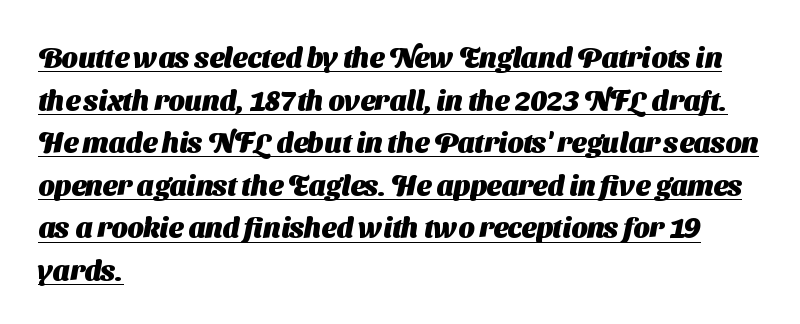
Underline: present. A typesetter would call this leading conventional body-copy spacing. Layout note: lines flush left. Observe the absence of serifs on each vertical stroke in this sample.
